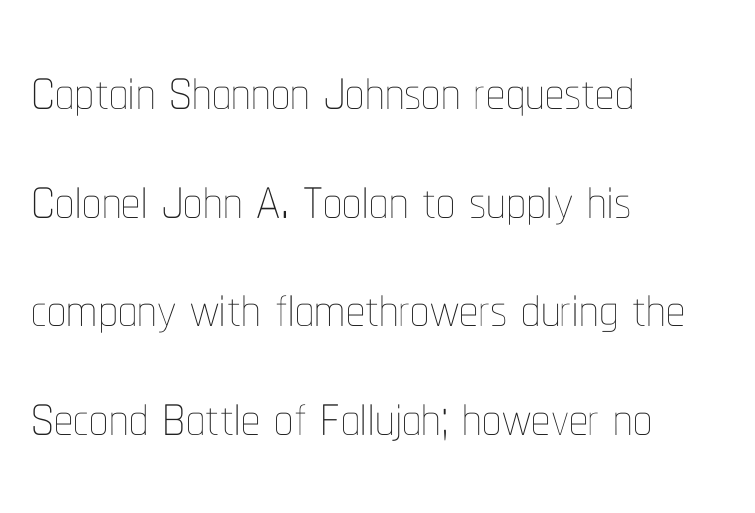
Q: Is the text bold? A: No.
Q: Is the text italic (slanted)? A: No, it is upright.
Q: Is the text underlined? A: No.
Q: How is the paragraph aligned? A: Left-aligned.
Q: Is the spacing between letters normal or unusually wide? A: Normal.
Q: Is the spacing between lines tight, normal or loose? A: Normal.
Q: Width (condensed, normal, or wide)? A: Condensed.
Q: Stroke contrast? A: Low.
Q: x-height? A: Medium.
Q: Monospaced? A: No.
